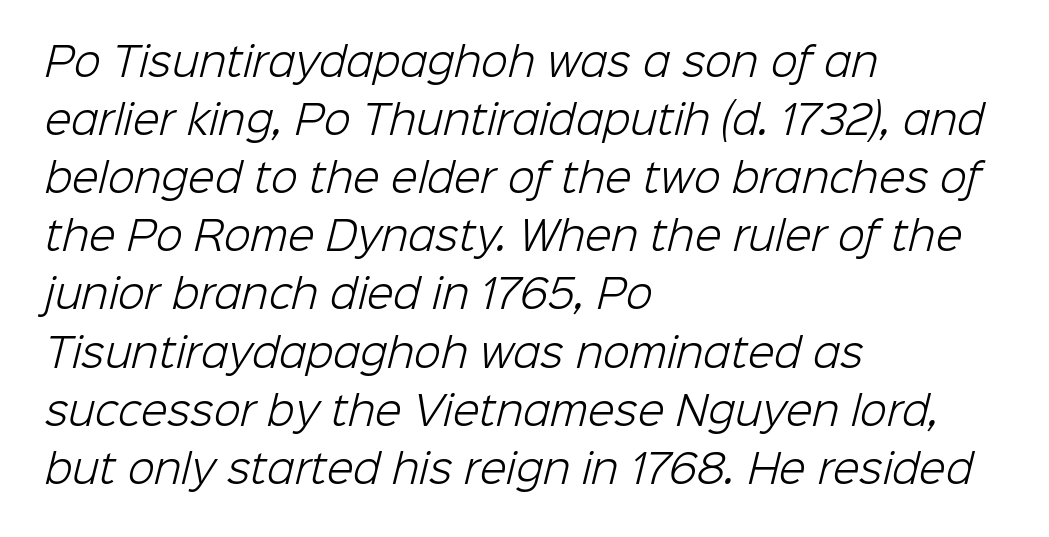
Q: Is the text bold? A: No.
Q: Is the typeface a serif or a sans-serif typeface? A: Sans-serif.
Q: Is the text underlined? A: No.
Q: How is the paragraph aligned? A: Left-aligned.
Q: Is the spacing between letters normal or unusually wide? A: Normal.
Q: Is the spacing between lines tight, normal or loose? A: Normal.
Q: Width (condensed, normal, or wide)? A: Normal.
Q: Stroke contrast? A: Low.
Q: x-height? A: Medium.
Q: Monospaced? A: No.
